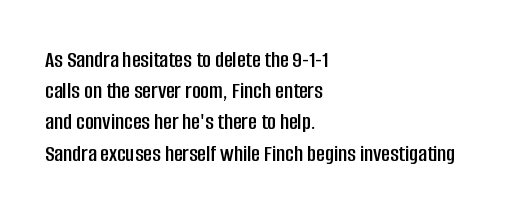
Does the copy run flush right? No — it runs flush left. The font's upright variant was chosen for this text. Descender tails drop into unmarked territory. Reading down the column, the eye jumps a familiar distance to each next line.
